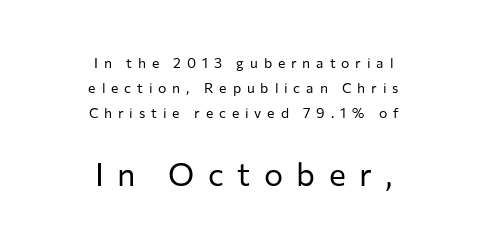
Do the characters align in a grid? No, the font is proportional. Glyph-to-glyph distance is far greater than everyday printed text. Only glyphs here, with clear space below each row. The designer gave the closing block more size than the opening block.
